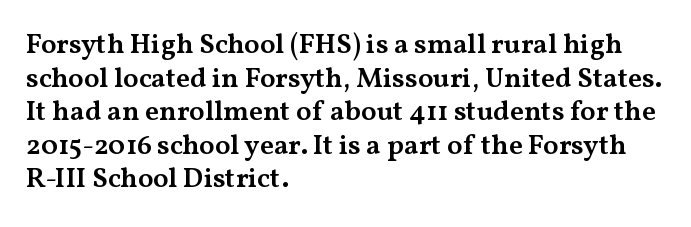
Q: Is the text bold? A: Semi-bold.
Q: Is the text italic (slanted)? A: No, it is upright.
Q: Is the typeface a serif or a sans-serif typeface? A: Serif.
Q: Is the text underlined? A: No.
Q: How is the paragraph aligned? A: Left-aligned.
Q: Is the spacing between letters normal or unusually wide? A: Normal.
Q: Width (condensed, normal, or wide)? A: Wide.
Q: Stroke contrast? A: Medium.
Q: x-height? A: Medium.
Q: Monospaced? A: No.
